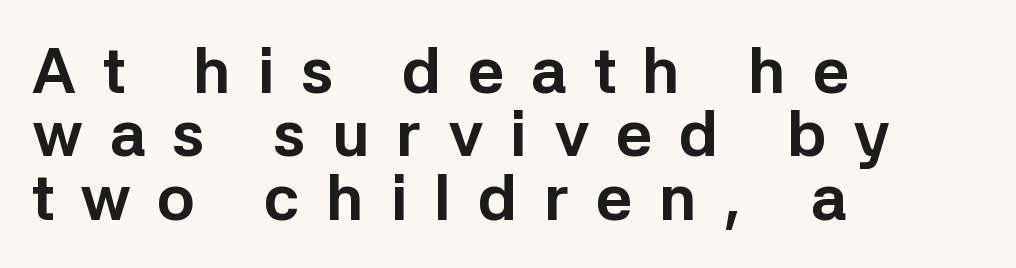
{"serif": "no", "italic": "no", "bold": "yes", "weight": "bold", "width": "normal", "stroke_contrast": "low", "x_height": "medium", "monospaced": "no", "underline": "no", "align": "left", "line_spacing": "tight", "line_spacing_ratio": 0.99, "letter_spacing": "wide", "letter_spacing_em": 0.41, "glyph_px": 64}
